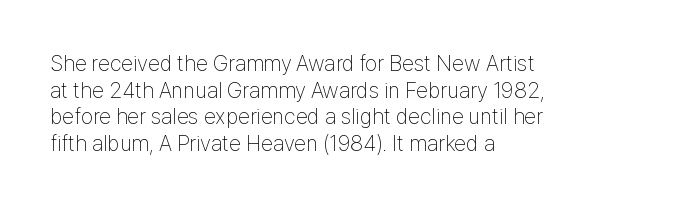
Q: Is the text bold? A: No.
Q: Is the text italic (slanted)? A: No, it is upright.
Q: Is the text underlined? A: No.
Q: How is the paragraph aligned? A: Left-aligned.
Q: Is the spacing between letters normal or unusually wide? A: Normal.
